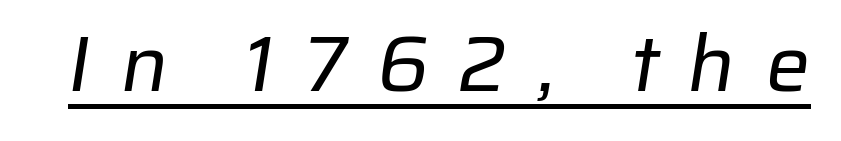
{"serif": "no", "bold": "no", "weight": "regular", "width": "normal", "stroke_contrast": "low", "x_height": "medium", "monospaced": "no", "underline": "yes", "letter_spacing": "wide", "letter_spacing_em": 0.37, "glyph_px": 79}
